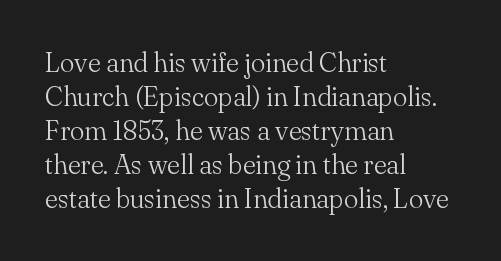
Q: Is the text bold? A: No.
Q: Is the text italic (slanted)? A: No, it is upright.
Q: Is the text underlined? A: No.
Q: How is the paragraph aligned? A: Left-aligned.
Q: Is the spacing between letters normal or unusually wide? A: Normal.
Q: Is the spacing between lines tight, normal or loose? A: Normal.
